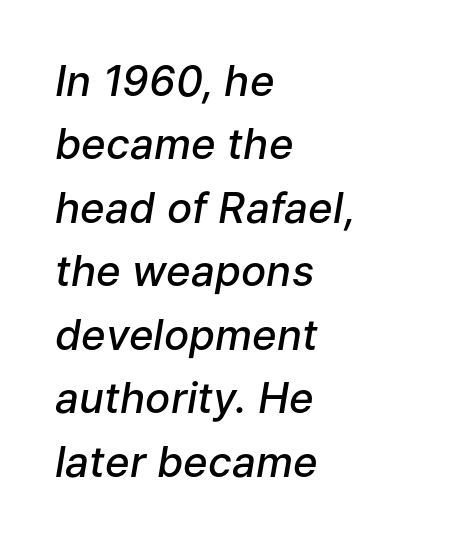
The image shows 42 px semibold type, italic (leaning right); set left-aligned, normal line spacing (1.51x), normal letter spacing, not underlined; low stroke contrast and a medium x-height.
